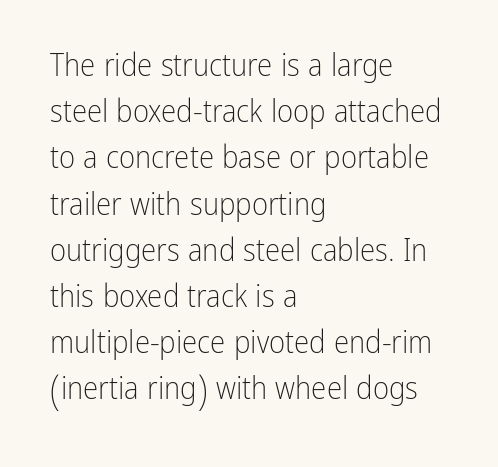
Q: Is the text bold? A: No.
Q: Is the text italic (slanted)? A: No, it is upright.
Q: Is the typeface a serif or a sans-serif typeface? A: Sans-serif.
Q: Is the text underlined? A: No.
Q: How is the paragraph aligned? A: Left-aligned.
Q: Is the spacing between letters normal or unusually wide? A: Normal.
Q: Is the spacing between lines tight, normal or loose? A: Normal.
Q: Width (condensed, normal, or wide)? A: Condensed.
Q: Stroke contrast? A: Low.
Q: x-height? A: Medium.
Q: Monospaced? A: No.
